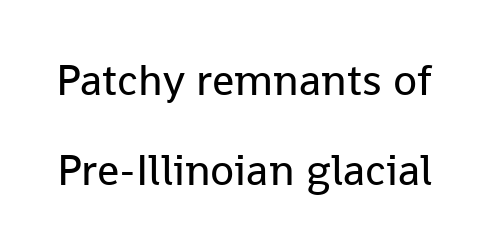
{"serif": "no", "italic": "no", "bold": "no", "weight": "regular", "width": "normal", "stroke_contrast": "low", "x_height": "medium", "monospaced": "no", "underline": "no", "line_spacing": "loose", "line_spacing_ratio": 2.04, "letter_spacing": "normal", "letter_spacing_em": 0.0, "glyph_px": 44}
